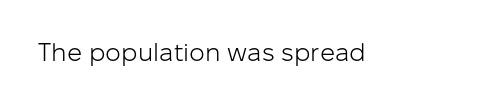
Q: Is the text bold? A: No.
Q: Is the text italic (slanted)? A: No, it is upright.
Q: Is the text underlined? A: No.
Q: Is the spacing between letters normal or unusually wide? A: Normal.
